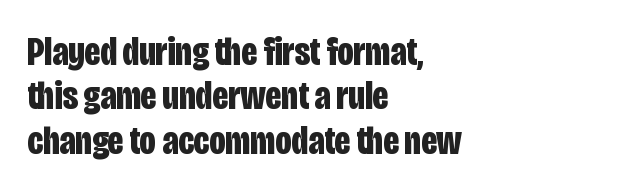
Q: Is the text bold? A: Yes.
Q: Is the text italic (slanted)? A: No, it is upright.
Q: Is the typeface a serif or a sans-serif typeface? A: Sans-serif.
Q: Is the text underlined? A: No.
Q: How is the paragraph aligned? A: Left-aligned.
Q: Is the spacing between letters normal or unusually wide? A: Normal.
Q: Is the spacing between lines tight, normal or loose? A: Tight.
Q: Width (condensed, normal, or wide)? A: Condensed.
Q: Stroke contrast? A: Low.
Q: x-height? A: Large.
Q: Monospaced? A: No.
